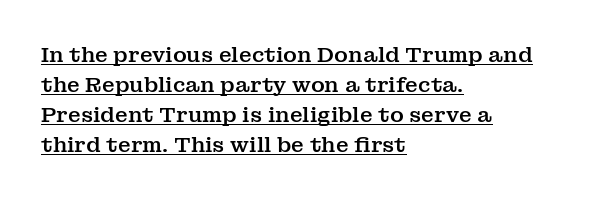
A normal amount of white space separates one row of letters from the next. If you drew a ruler down the left edge, every line would touch it. No extra tracking has been applied to these lines. Students, observe the line beneath the letters — that is underlining. Upright lettering throughout.
